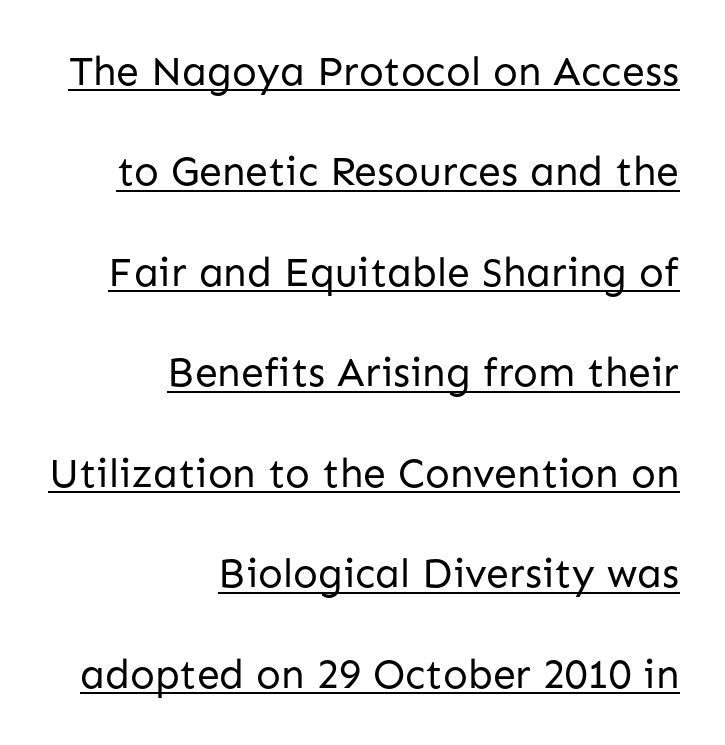
The typesetter chose a ragged-left arrangement here. The letterforms sit at book weight or below. The glyphs in this specimen are sans serif. In terms of leading, this rendering errs on the spacious side.
